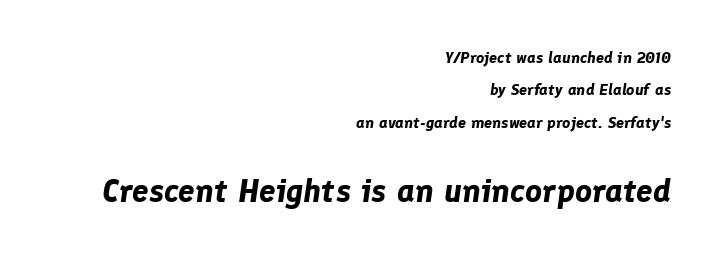
Q: Is the text bold? A: Yes.
Q: Is the text italic (slanted)? A: Yes, it leans right by about 8 degrees.
Q: Is the text underlined? A: No.
Q: How is the paragraph aligned? A: Right-aligned.
Q: Is the spacing between letters normal or unusually wide? A: Normal.
Q: Is the spacing between lines tight, normal or loose? A: Loose.
Q: Which block of text is set in a larger size, the first (top) or the second (bottom)? A: The second (bottom) one.
Q: Width (condensed, normal, or wide)? A: Normal.
Q: Stroke contrast? A: Low.
Q: x-height? A: Medium.
Q: Monospaced? A: No.
